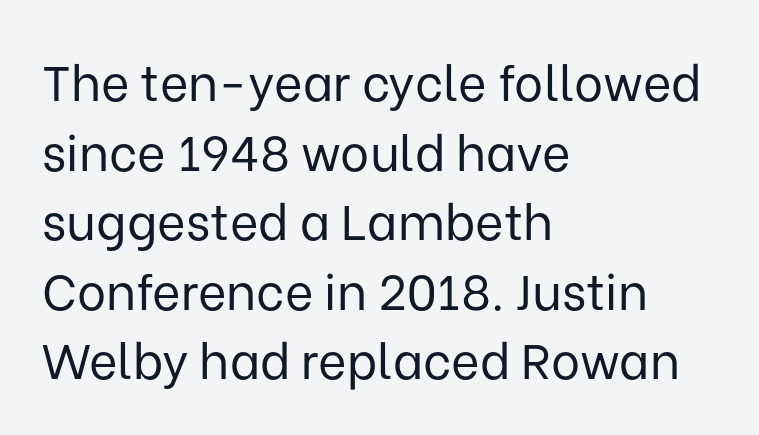
Q: Is the text bold? A: No.
Q: Is the text italic (slanted)? A: No, it is upright.
Q: Is the typeface a serif or a sans-serif typeface? A: Sans-serif.
Q: Is the text underlined? A: No.
Q: How is the paragraph aligned? A: Left-aligned.
Q: Is the spacing between letters normal or unusually wide? A: Normal.
Q: Is the spacing between lines tight, normal or loose? A: Normal.
Q: Width (condensed, normal, or wide)? A: Normal.
Q: Stroke contrast? A: Low.
Q: x-height? A: Medium.
Q: Monospaced? A: No.
